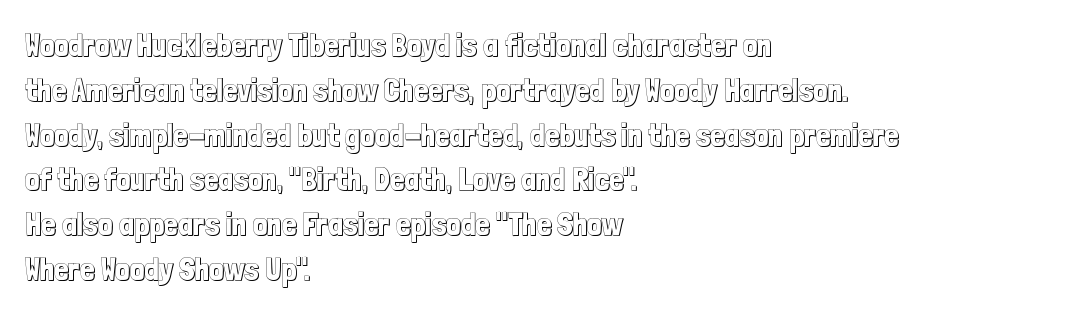
Q: Is the text italic (slanted)? A: No, it is upright.
Q: Is the text underlined? A: No.
Q: How is the paragraph aligned? A: Left-aligned.
Q: Is the spacing between letters normal or unusually wide? A: Normal.
Q: Is the spacing between lines tight, normal or loose? A: Normal.
Q: Width (condensed, normal, or wide)? A: Condensed.
Q: x-height? A: Medium.
Q: Monospaced? A: No.
